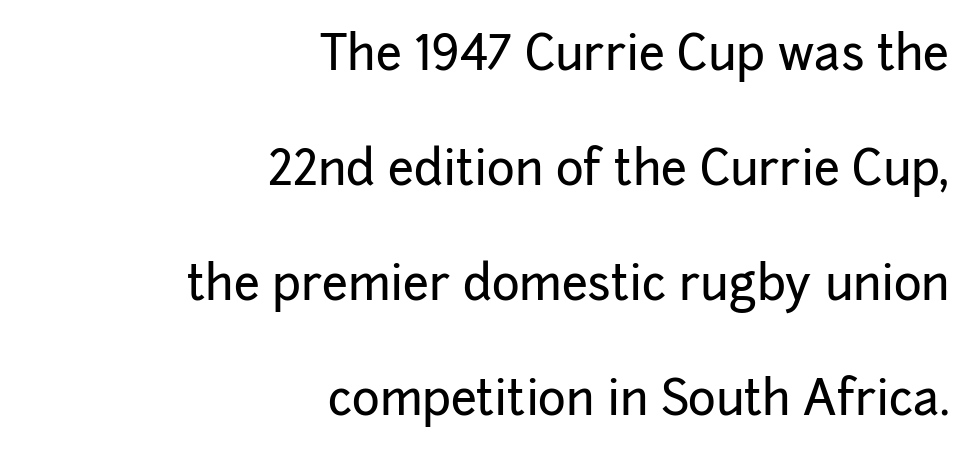
Serifs: no, the terminals of the letterforms are clean. Every stem runs plumb, perpendicular to the baseline. A flush-right, rag-left setting is used for this passage. This rendering features lettering with no underline. Varying glyph widths throughout — classic text-font behaviour.
